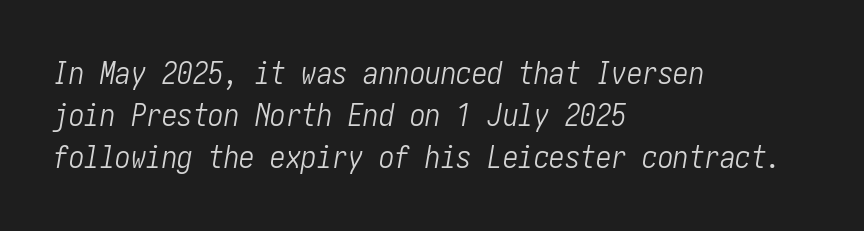
{"italic": "yes", "lean": "right", "slant_degrees": 10, "bold": "no", "weight": "light", "width": "condensed", "stroke_contrast": "low", "x_height": "medium", "underline": "no", "align": "left", "line_spacing": "normal", "line_spacing_ratio": 1.36, "letter_spacing": "normal", "letter_spacing_em": 0.0, "glyph_px": 31}
